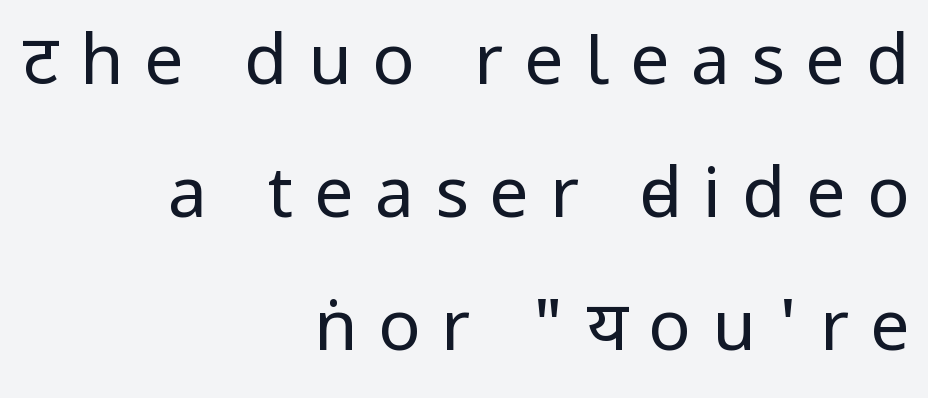
Descenders are the only things crossing below the line. Inter-character spacing is expanded well beyond the font's built-in metrics. Reading down the block, your eye finds every line finishing at a fixed right position. Caption: face not bold, strokes unweighted. In terms of leading, this rendering errs on the spacious side.
